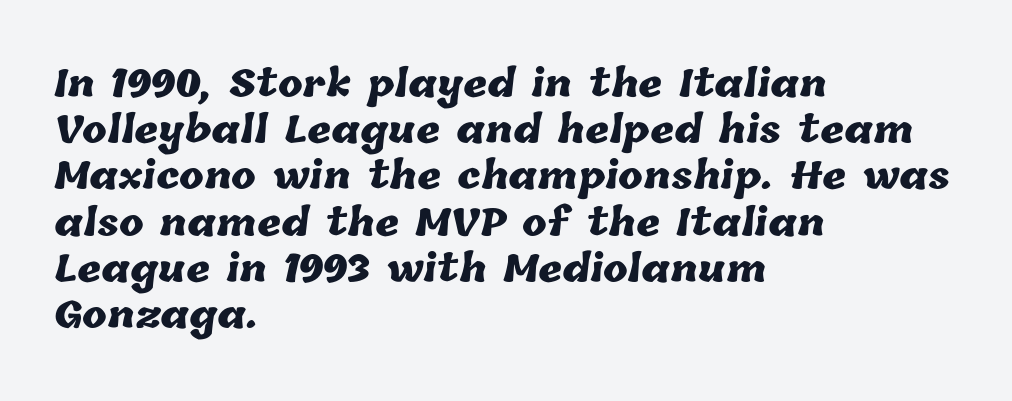
The image shows 37 px heavy type; set left-aligned, normal line spacing (1.25x), normal letter spacing, not underlined; low stroke contrast and a medium x-height.
